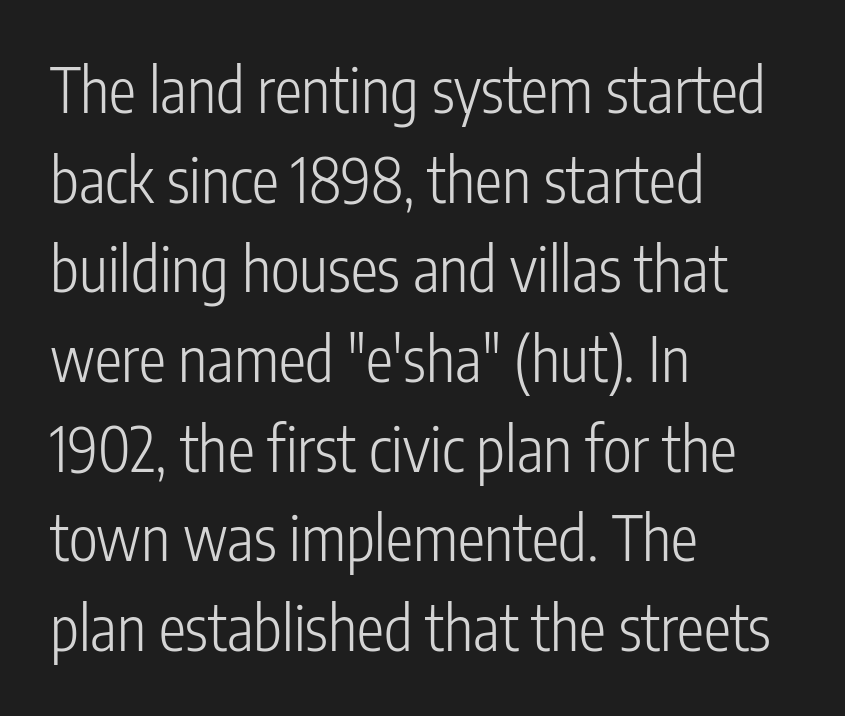
Q: Is the text bold? A: No.
Q: Is the text italic (slanted)? A: No, it is upright.
Q: Is the typeface a serif or a sans-serif typeface? A: Sans-serif.
Q: Is the text underlined? A: No.
Q: How is the paragraph aligned? A: Left-aligned.
Q: Is the spacing between letters normal or unusually wide? A: Normal.
Q: Is the spacing between lines tight, normal or loose? A: Normal.
Q: Width (condensed, normal, or wide)? A: Condensed.
Q: Stroke contrast? A: Low.
Q: x-height? A: Medium.
Q: Monospaced? A: No.
